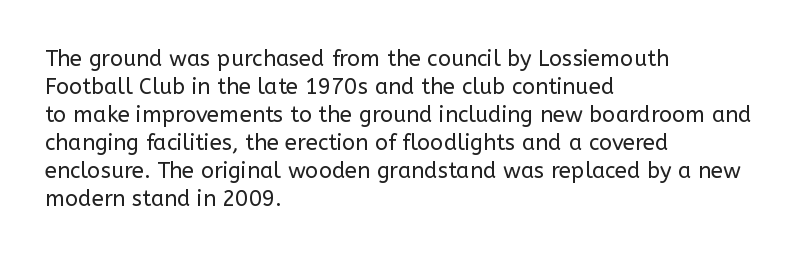
{"italic": "no", "bold": "no", "underline": "no", "align": "left", "line_spacing": "normal", "line_spacing_ratio": 1.27, "letter_spacing": "normal", "letter_spacing_em": 0.0, "glyph_px": 22}
